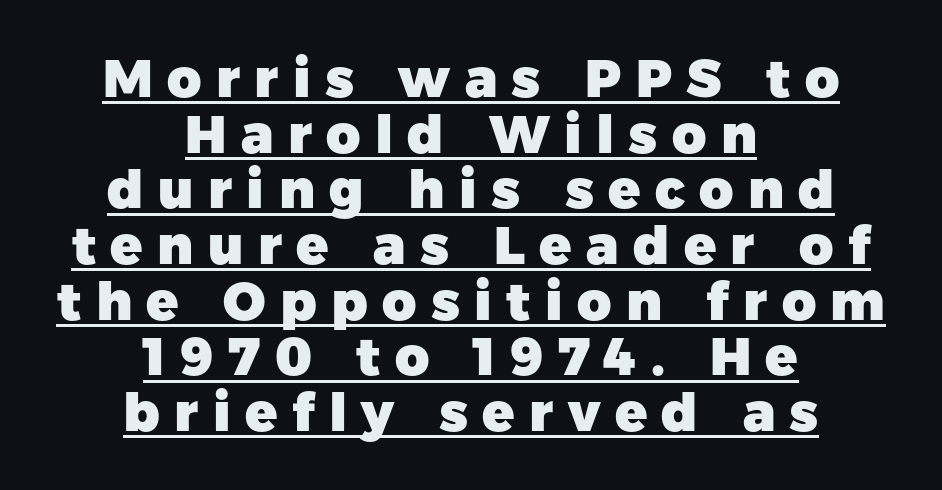
The image shows 53 px heavy sans-serif type, upright; set centered, tight line spacing (1.05x), unusually wide letter spacing (+0.27 em), underlined; low stroke contrast and a medium x-height.
